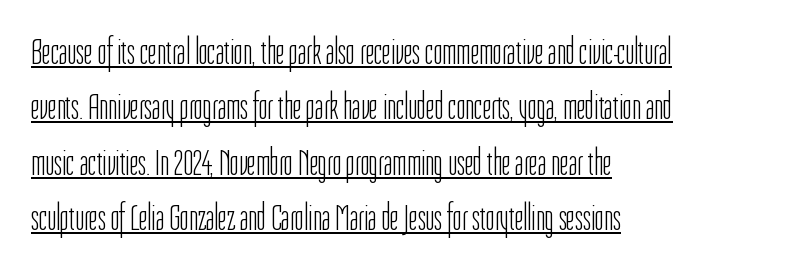
Q: Is the text bold? A: No.
Q: Is the text italic (slanted)? A: No, it is upright.
Q: Is the typeface a serif or a sans-serif typeface? A: Sans-serif.
Q: Is the text underlined? A: Yes.
Q: How is the paragraph aligned? A: Left-aligned.
Q: Is the spacing between letters normal or unusually wide? A: Normal.
Q: Is the spacing between lines tight, normal or loose? A: Normal.
Q: Width (condensed, normal, or wide)? A: Condensed.
Q: Stroke contrast? A: Low.
Q: x-height? A: Medium.
Q: Monospaced? A: No.
